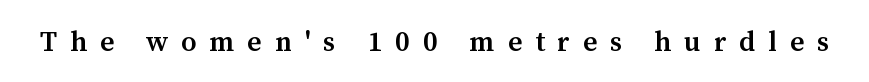
The image shows 28 px semibold serif type, upright; set unusually wide letter spacing (+0.46 em), not underlined; medium stroke contrast and a medium x-height.
